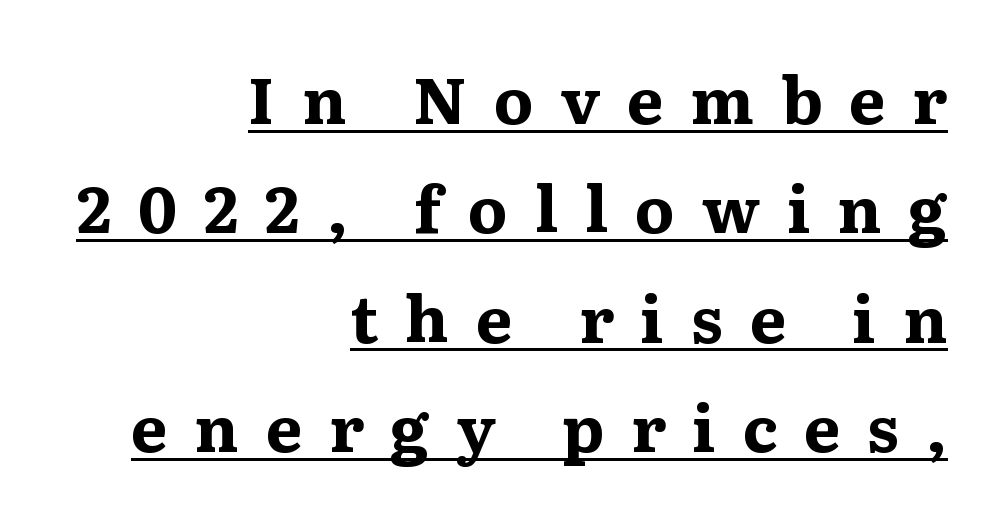
The image shows 64 px bold, wide serif type, upright; set right-aligned, line spacing 1.71x, unusually wide letter spacing (+0.42 em), underlined; medium stroke contrast and a medium x-height.
